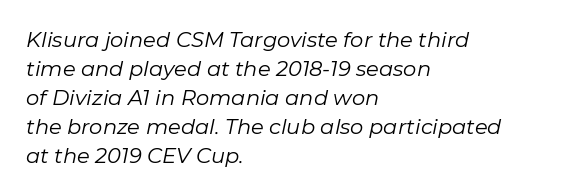
Successive baselines arrive at the customary interval. The string is rendered with underlining switched off. Each line starts at the same left margin while the right side varies. There's an unmistakable incline to the writing here. The letters look calm and open, with moderate or lighter stems.
